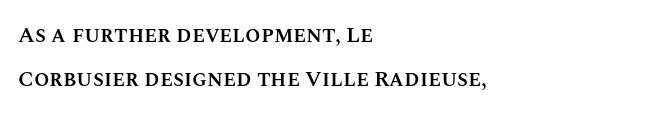
{"italic": "no", "bold": "semi", "underline": "no", "align": "left", "line_spacing": "loose", "line_spacing_ratio": 2.01, "letter_spacing": "normal", "letter_spacing_em": 0.0, "glyph_px": 22}
